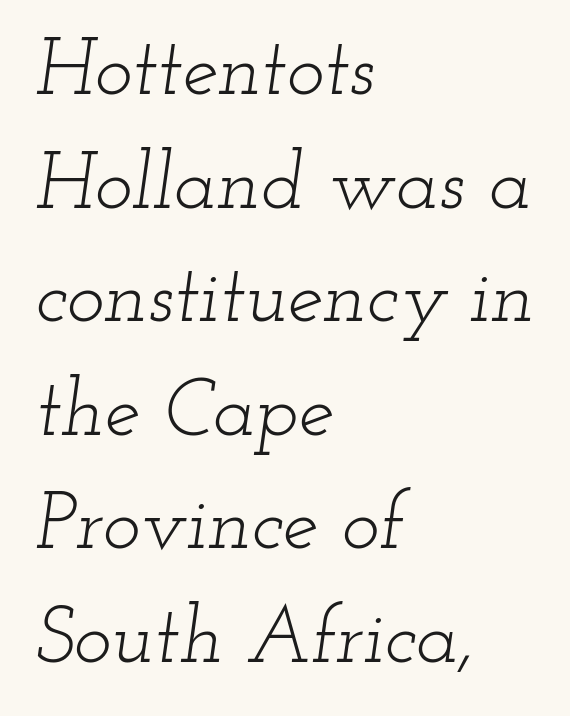
Q: Is the text bold? A: No.
Q: Is the text italic (slanted)? A: Yes, it leans right by about 12 degrees.
Q: Is the typeface a serif or a sans-serif typeface? A: Serif.
Q: Is the text underlined? A: No.
Q: How is the paragraph aligned? A: Left-aligned.
Q: Is the spacing between letters normal or unusually wide? A: Normal.
Q: Is the spacing between lines tight, normal or loose? A: Normal.
Q: Width (condensed, normal, or wide)? A: Wide.
Q: Stroke contrast? A: Low.
Q: x-height? A: Small.
Q: Monospaced? A: No.
